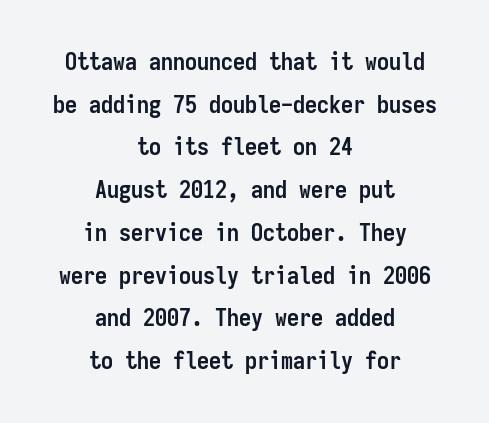
{"italic": "no", "bold": "yes", "underline": "no", "align": "center", "line_spacing_ratio": 1.78, "letter_spacing": "normal", "letter_spacing_em": 0.0, "glyph_px": 24}
